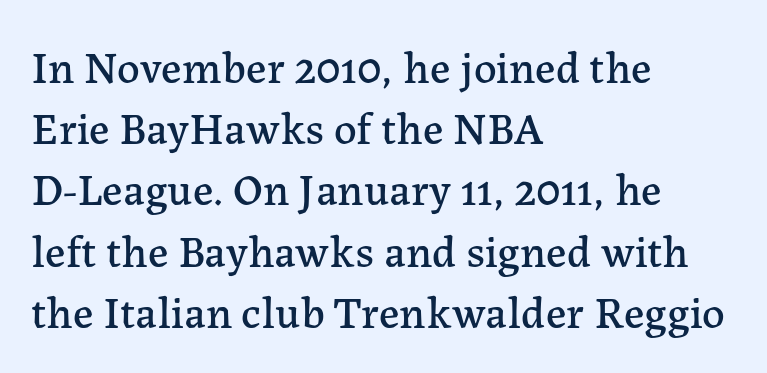
The image shows 45 px serif type, upright; set left-aligned, normal line spacing (1.36x), normal letter spacing, not underlined; low stroke contrast and a medium x-height.
